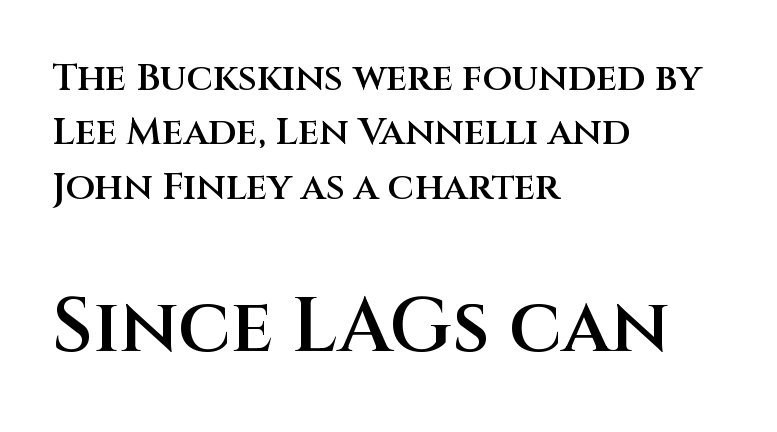
Proportional: the letters do not fall into vertical columns. On the weight axis this lands at semibold, roughly 600. Tracking value appears to be zero — textbook default spacing. Unmarked baselines from the first word to the last. Which of the two is more prominent by size? The second, at the bottom. These lines stack with their left ends in a neat column.
